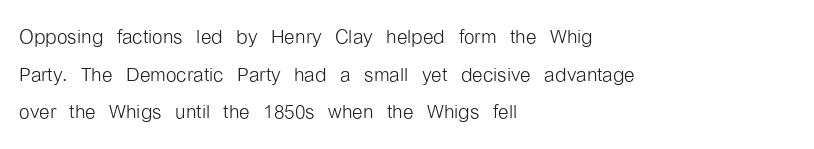
Notice how the stems are strictly vertical — no italics here. A bare baseline throughout the passage. Inter-character spacing is left at the font's built-in metrics. Vertical spacing — default. The ragged edge is on the right, which tells us the setting is flush left. The font sits on the lighter half of the weight spectrum, regular included.
